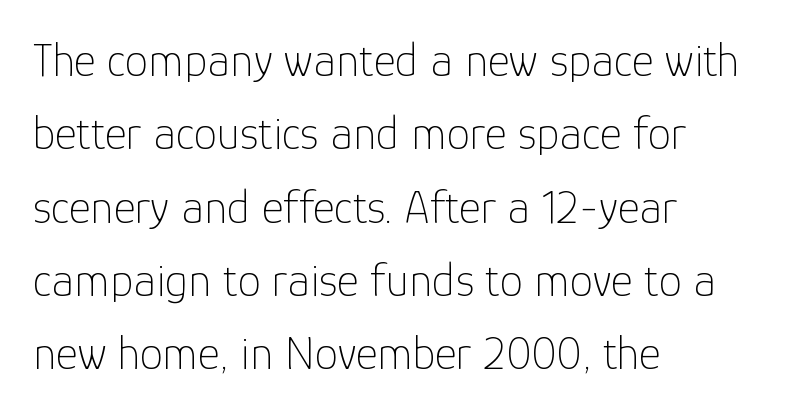
{"serif": "no", "italic": "no", "bold": "no", "weight": "thin", "width": "normal", "stroke_contrast": "low", "x_height": "medium", "monospaced": "no", "underline": "no", "align": "left", "line_spacing": "normal", "line_spacing_ratio": 1.56, "letter_spacing": "normal", "letter_spacing_em": 0.0, "glyph_px": 47}
